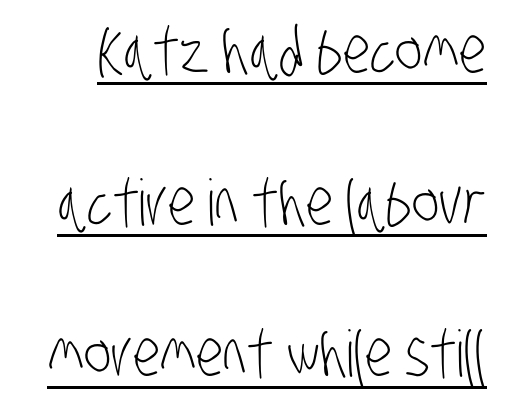
{"serif": "no", "bold": "no", "weight": "light", "width": "condensed", "stroke_contrast": "low", "x_height": "large", "monospaced": "no", "underline": "yes", "line_spacing": "loose", "line_spacing_ratio": 2.37, "letter_spacing": "normal", "letter_spacing_em": 0.0, "glyph_px": 64}
